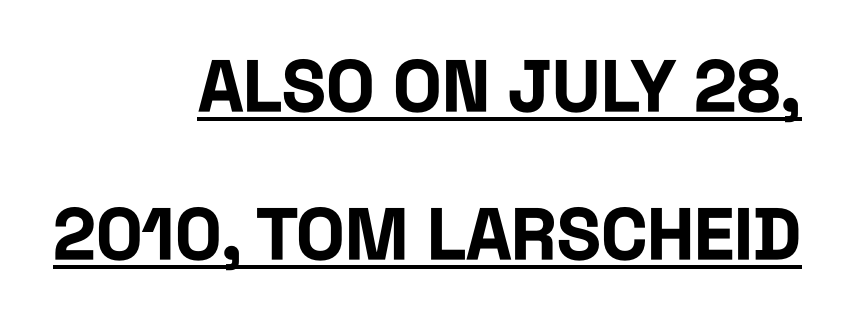
{"serif": "no", "italic": "no", "bold": "yes", "weight": "bold", "width": "condensed", "stroke_contrast": "low", "x_height": "large", "monospaced": "no", "underline": "yes", "align": "right", "line_spacing": "loose", "line_spacing_ratio": 2.05, "letter_spacing": "normal", "letter_spacing_em": 0.0, "glyph_px": 72}
